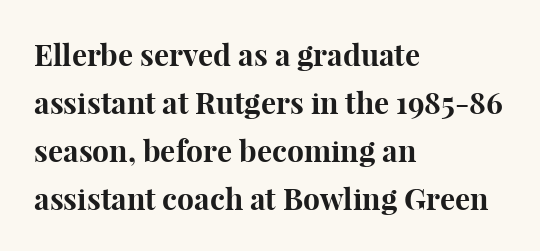
{"serif": "yes", "italic": "no", "bold": "yes", "weight": "bold", "width": "normal", "stroke_contrast": "high", "x_height": "medium", "monospaced": "no", "underline": "no", "align": "left", "line_spacing": "normal", "line_spacing_ratio": 1.6, "letter_spacing": "normal", "letter_spacing_em": 0.0, "glyph_px": 30}
